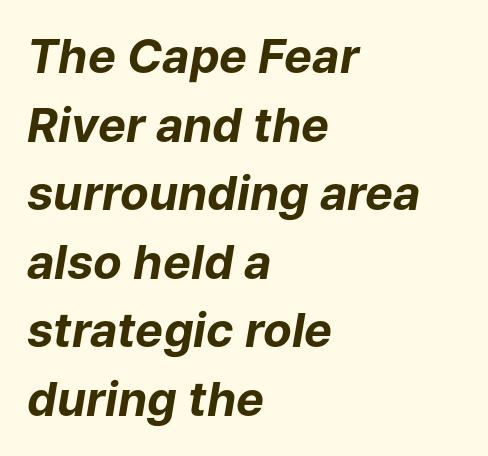
The image shows 47 px bold type, italic (leaning right); set left-aligned, normal line spacing (1.46x), normal letter spacing, not underlined; low stroke contrast and a medium x-height.
